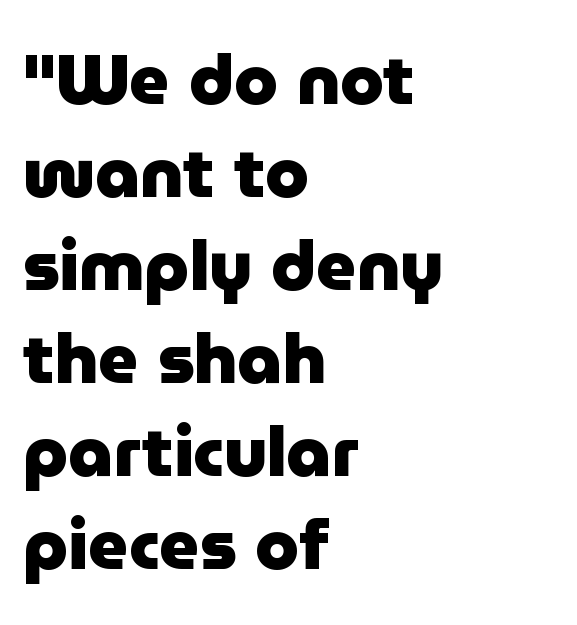
{"serif": "no", "italic": "no", "bold": "yes", "weight": "heavy", "width": "normal", "stroke_contrast": "low", "x_height": "medium", "monospaced": "no", "underline": "no", "align": "left", "line_spacing": "normal", "line_spacing_ratio": 1.33, "letter_spacing": "normal", "letter_spacing_em": 0.0, "glyph_px": 70}
